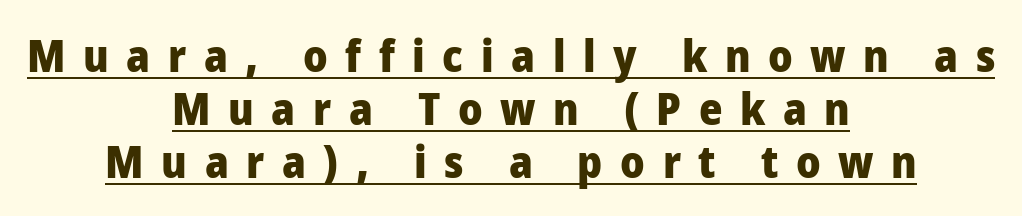
{"serif": "no", "italic": "no", "bold": "yes", "weight": "heavy", "width": "normal", "stroke_contrast": "low", "x_height": "medium", "monospaced": "no", "underline": "yes", "align": "center", "line_spacing_ratio": 1.18, "letter_spacing": "wide", "letter_spacing_em": 0.39, "glyph_px": 45}
